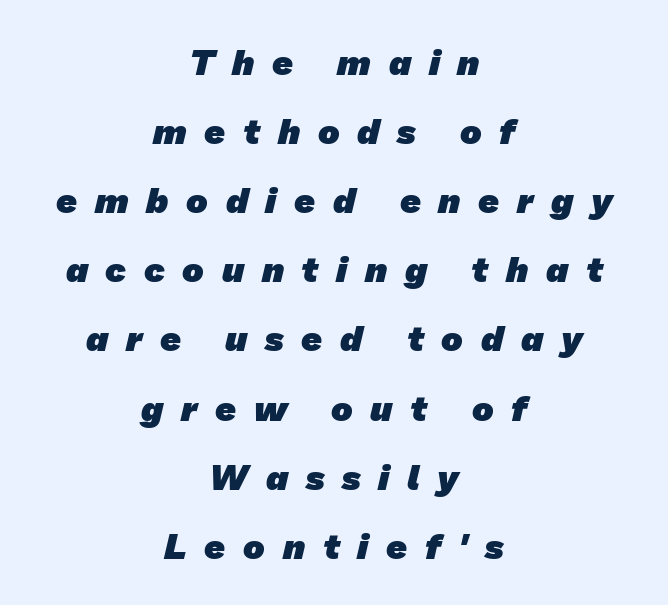
Is this a fixed-width face? No — the glyphs have proportional, varying widths. This is sans-serif lettering, the kind often seen on screens and signage. The strip under each line holds only bare page. Inter-character spacing is expanded well beyond the font's built-in metrics. The typesetting leans heavy: a genuine bold. Notice the wide empty band between every row — that's loose leading.
